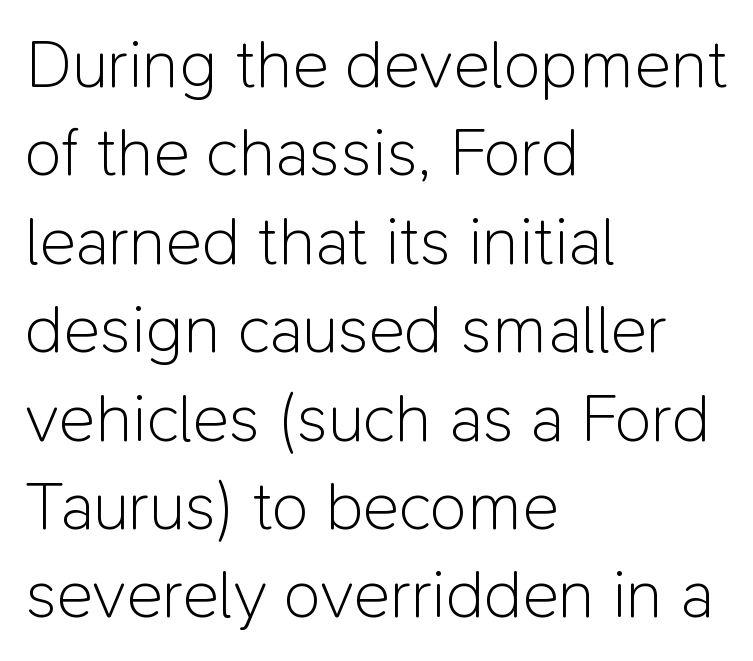
The image shows 68 px light sans-serif type, upright; set left-aligned, normal line spacing (1.3x), normal letter spacing, not underlined; low stroke contrast and a medium x-height.
